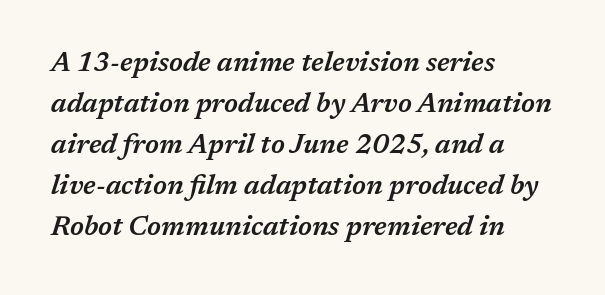
Tracking value appears to be zero — textbook default spacing. Glance below the letters and you will spot only blank space. The line-height multiplier appears to be the usual default. The rendering applies a slant to the glyphs.
